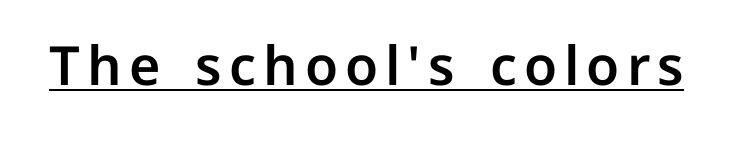
Q: Is the text italic (slanted)? A: No, it is upright.
Q: Is the typeface a serif or a sans-serif typeface? A: Sans-serif.
Q: Is the text underlined? A: Yes.
Q: Width (condensed, normal, or wide)? A: Normal.
Q: Stroke contrast? A: Low.
Q: x-height? A: Medium.
Q: Monospaced? A: No.
